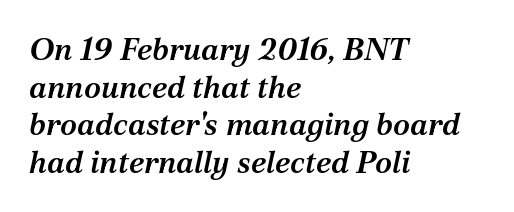
These lines are rendered in a variable-pitch font. Serif or sans? Serif — the stroke terminals have little feet. The baseline area is clear. These lines were composed using italics. Layout note: lines flush left. Is the type bold? Partly — it's a semibold, heavier than regular but not fully bold.
